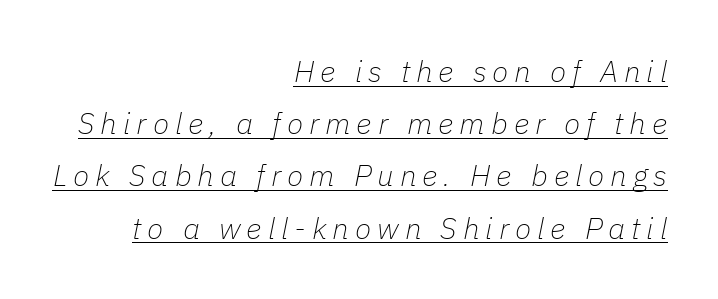
{"italic": "yes", "lean": "right", "slant_degrees": 11, "bold": "no", "weight": "thin", "width": "normal", "stroke_contrast": "low", "x_height": "medium", "monospaced": "no", "underline": "yes", "align": "right", "line_spacing_ratio": 1.74, "letter_spacing": "wide", "letter_spacing_em": 0.2, "glyph_px": 30}
